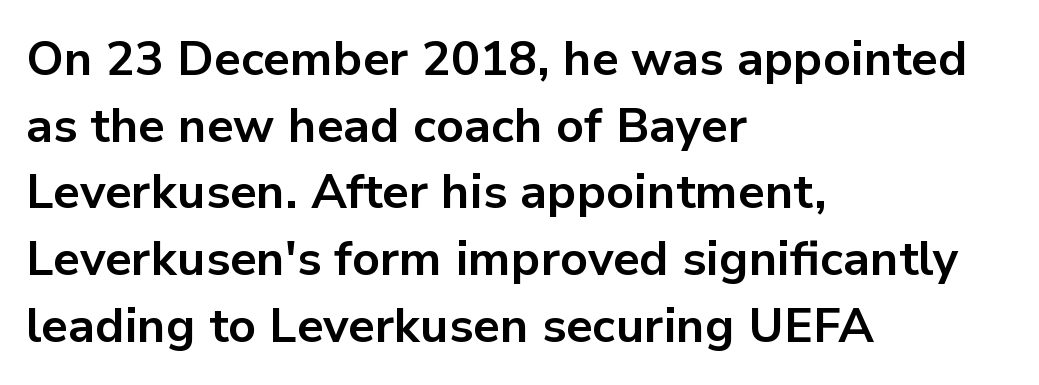
{"serif": "no", "italic": "no", "bold": "yes", "weight": "bold", "width": "normal", "stroke_contrast": "low", "x_height": "medium", "monospaced": "no", "underline": "no", "align": "left", "line_spacing": "normal", "line_spacing_ratio": 1.39, "letter_spacing": "normal", "letter_spacing_em": 0.0, "glyph_px": 48}
